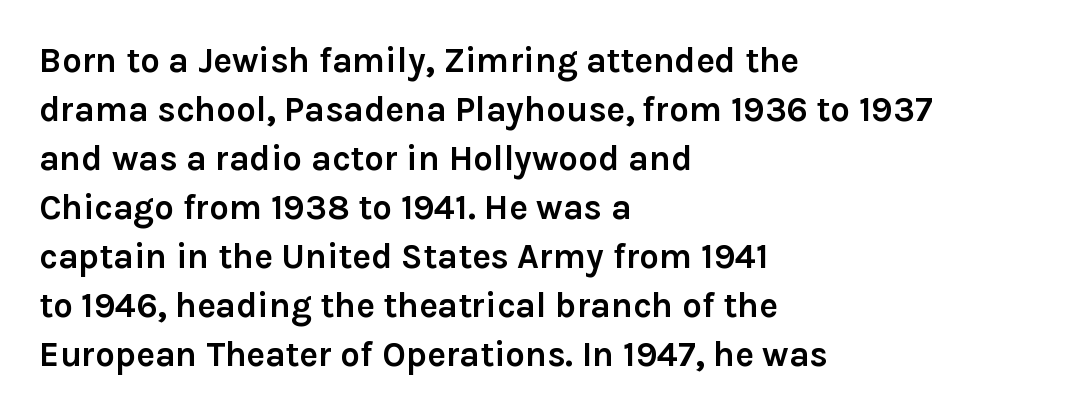
Q: Is the text bold? A: Yes.
Q: Is the text italic (slanted)? A: No, it is upright.
Q: Is the typeface a serif or a sans-serif typeface? A: Sans-serif.
Q: Is the text underlined? A: No.
Q: How is the paragraph aligned? A: Left-aligned.
Q: Is the spacing between letters normal or unusually wide? A: Normal.
Q: Is the spacing between lines tight, normal or loose? A: Normal.
Q: Width (condensed, normal, or wide)? A: Normal.
Q: Stroke contrast? A: Low.
Q: x-height? A: Medium.
Q: Monospaced? A: No.
